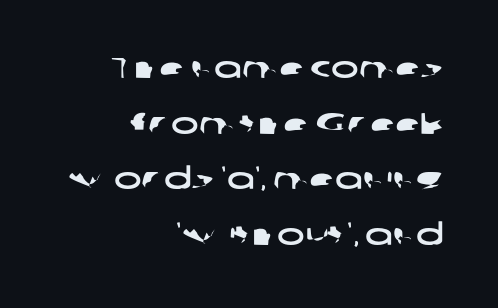
Horizontally, the lines are justified to the trailing edge only. Check under the words: just untouched page. A typesetter would call this proportional, since set widths differ per character. You can tell from the bare stems that sans-serif type was used.
